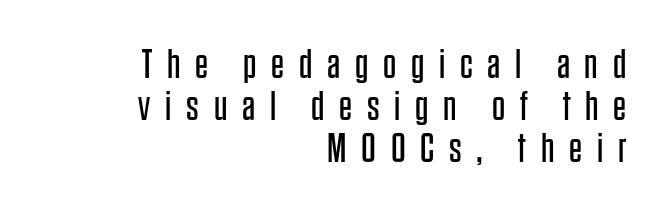
Every stem runs plumb, perpendicular to the baseline. Looks like regular typesetting: each glyph gets only the width it needs. Classification — sans serif. Nothing heavy about these letters — not bold at all.
